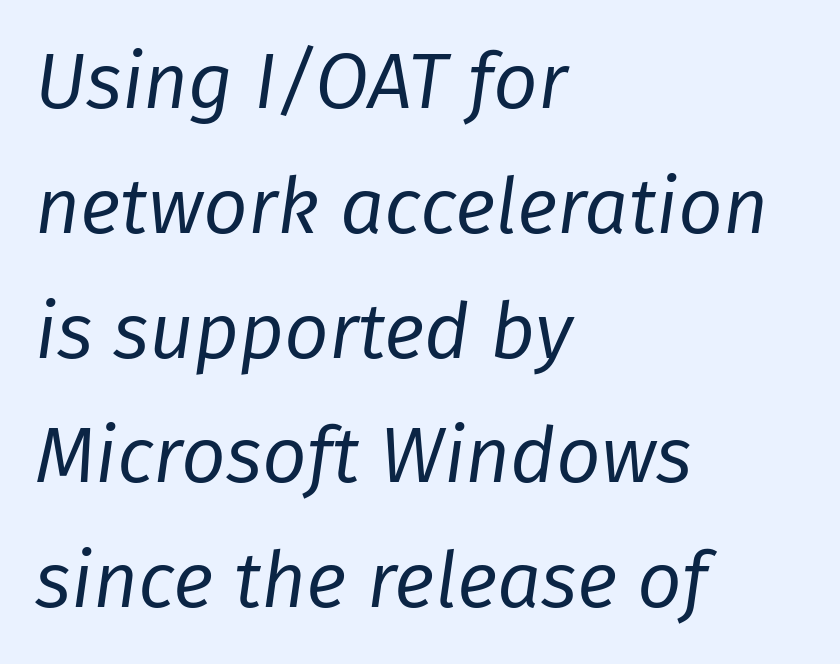
The image shows 78 px regular-weight type, italic (leaning right); set left-aligned, normal line spacing (1.6x), normal letter spacing, not underlined; low stroke contrast and a medium x-height.
